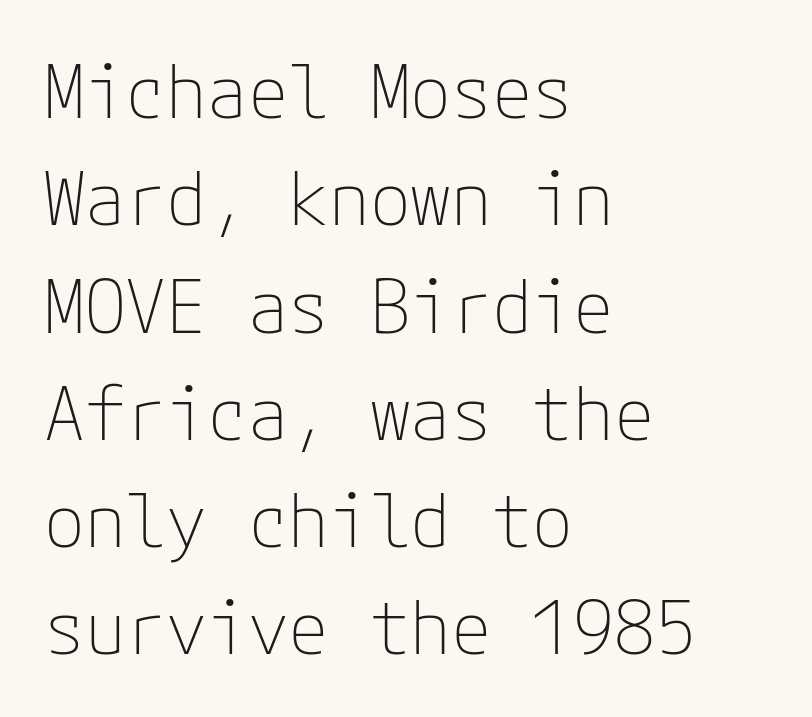
The image shows 74 px thin sans-serif type, upright; set left-aligned, normal line spacing (1.45x), normal letter spacing, not underlined; low stroke contrast and a medium x-height.
